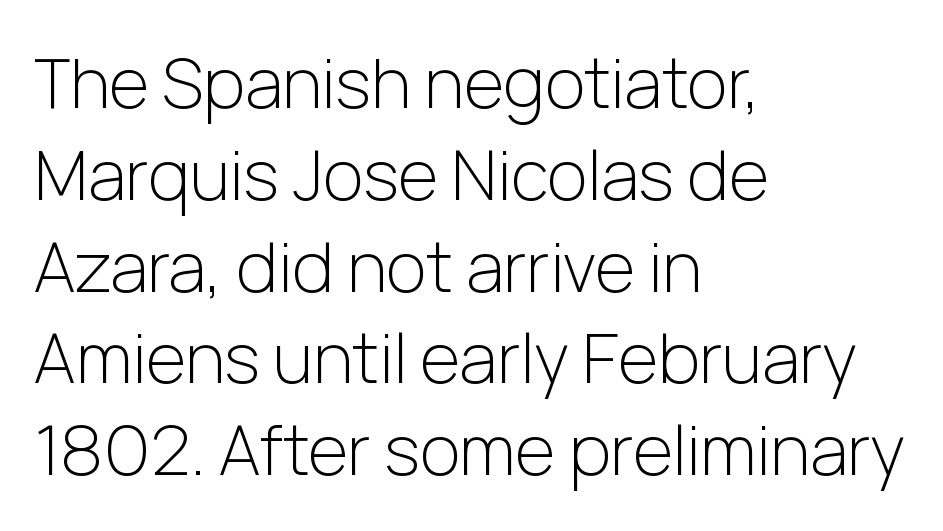
Standard letterfit; no display-style spreading of the glyphs. Weight: regular or lighter. Posture: vertical. Note the varied advance widths — an 'i' is clearly narrower than an 'm'. The glyphs are unaccompanied by any horizontal stroke below them. What kind of face is this? One without serifs — a sans.
